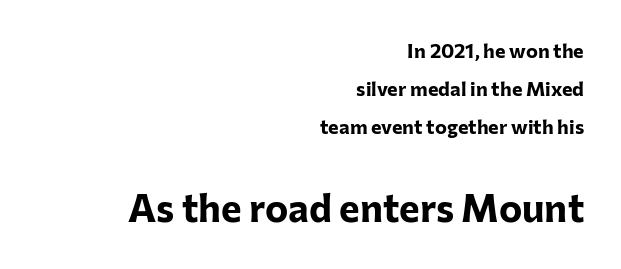
In terms of weight, the rendering is a true, heavy bold. Underline: absent. Is there much room between lines? Yes — plenty of vertical air separates them. Type size steps up from the first block to the second.
